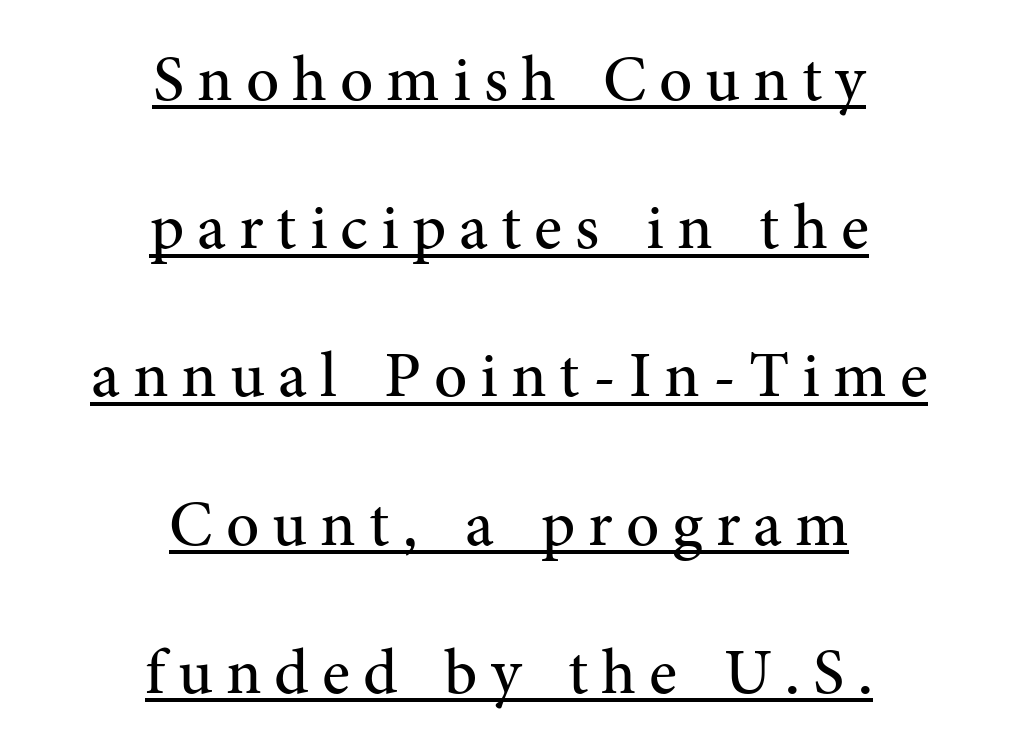
Q: Is the text bold? A: No.
Q: Is the text italic (slanted)? A: No, it is upright.
Q: Is the typeface a serif or a sans-serif typeface? A: Serif.
Q: Is the text underlined? A: Yes.
Q: How is the paragraph aligned? A: Centered.
Q: Is the spacing between letters normal or unusually wide? A: Unusually wide.
Q: Is the spacing between lines tight, normal or loose? A: Loose.
Q: Width (condensed, normal, or wide)? A: Normal.
Q: Stroke contrast? A: Medium.
Q: x-height? A: Medium.
Q: Monospaced? A: No.
